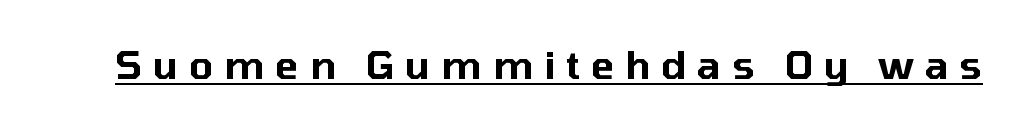
Q: Is the text italic (slanted)? A: No, it is upright.
Q: Is the typeface a serif or a sans-serif typeface? A: Sans-serif.
Q: Is the text underlined? A: Yes.
Q: Is the spacing between letters normal or unusually wide? A: Unusually wide.
Q: Width (condensed, normal, or wide)? A: Normal.
Q: Stroke contrast? A: Low.
Q: x-height? A: Medium.
Q: Monospaced? A: No.
